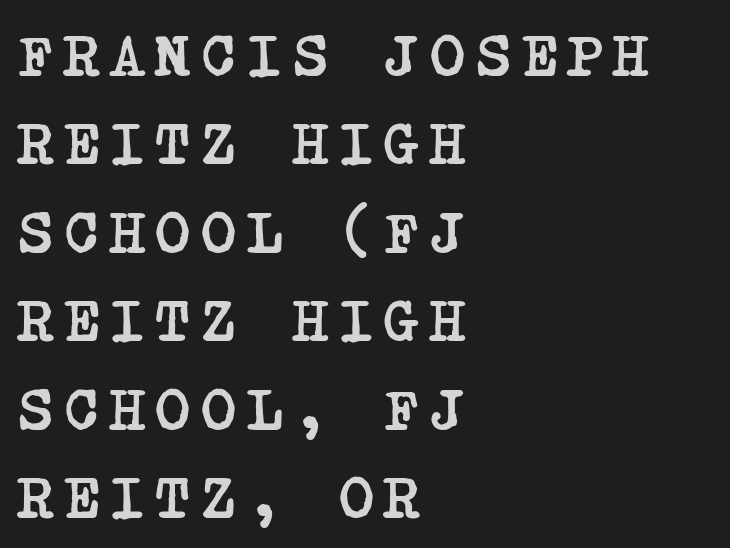
If you drew a ruler down the left edge, every line would touch it. The characters display serif detailing at their extremities. Descenders are the only things crossing below the line. Reading down the column, the eye jumps a familiar distance to each next line.
